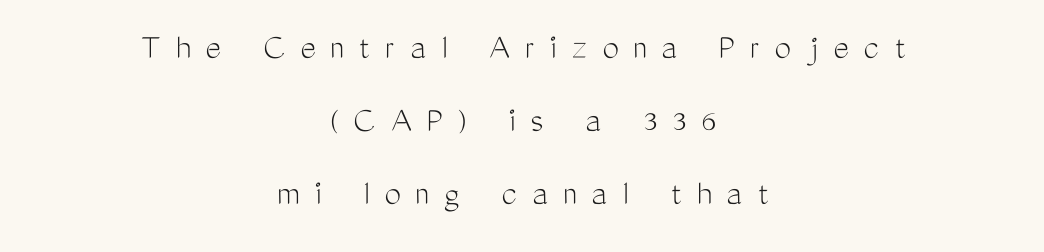
Students, observe: this is what heavily led, spacious text looks like. Spacing verdict: proportional, widths tailored to each character. Bold? No — there's no thickening of the strokes. In terms of posture, this sample is upright. The typeface chosen for these lines omits serifs.
